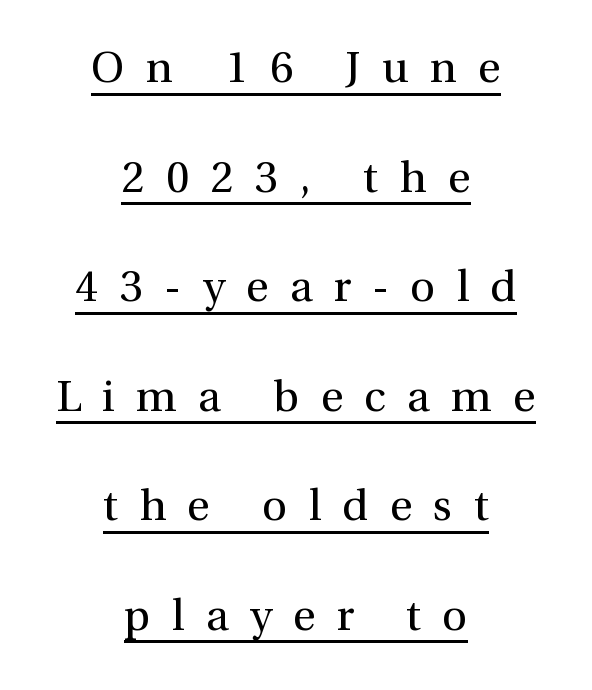
{"serif": "yes", "italic": "no", "bold": "no", "weight": "regular", "width": "normal", "x_height": "medium", "monospaced": "no", "underline": "yes", "align": "center", "line_spacing": "loose", "line_spacing_ratio": 2.49, "letter_spacing": "wide", "letter_spacing_em": 0.48, "glyph_px": 44}
